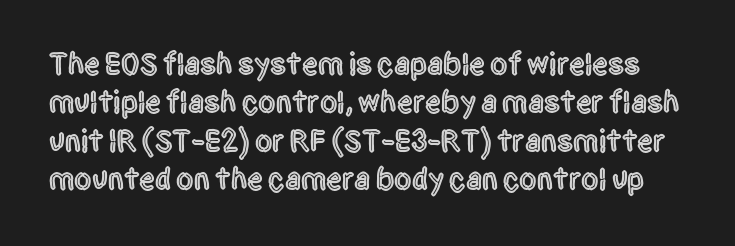
{"serif": "no", "italic": "no", "width": "condensed", "x_height": "large", "monospaced": "no", "underline": "no", "line_spacing_ratio": 1.24, "letter_spacing": "normal", "letter_spacing_em": 0.0, "glyph_px": 31}
